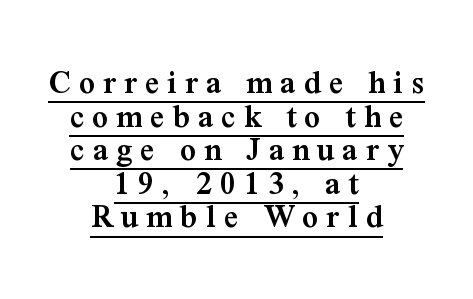
{"serif": "yes", "italic": "no", "bold": "semi", "weight": "semibold", "width": "normal", "stroke_contrast": "medium", "x_height": "medium", "monospaced": "no", "underline": "yes", "align": "center", "line_spacing": "tight", "line_spacing_ratio": 0.96, "letter_spacing": "wide", "letter_spacing_em": 0.23, "glyph_px": 35}
